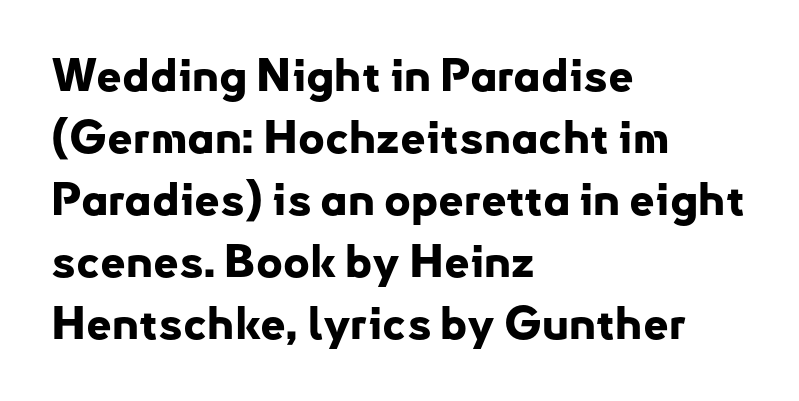
Leading matches the norm, producing a regular column. The lettering holds an erect, upright posture throughout. Tracking here is standard; glyphs follow each other at the usual distance. Heft: maximum for text — a bold. Each letter's strokes conclude bluntly, with no projecting serifs. A typesetter would call this proportional, since set widths differ per character.
